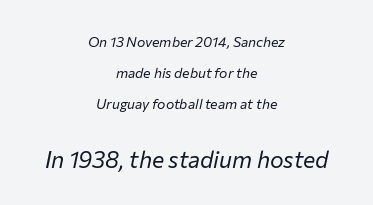
{"italic": "yes", "lean": "right", "slant_degrees": 12, "bold": "no", "underline": "no", "align": "center", "line_spacing": "loose", "line_spacing_ratio": 2.22, "letter_spacing": "normal", "letter_spacing_em": 0.0, "larger_block": "second", "size_ratio": 1.64, "glyph_px": 23}
